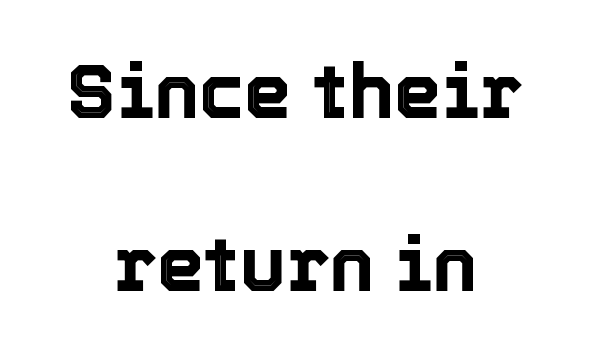
The image shows 76 px text type, upright; set centered, loose line spacing (2.28x), normal letter spacing, not underlined; a medium x-height.
